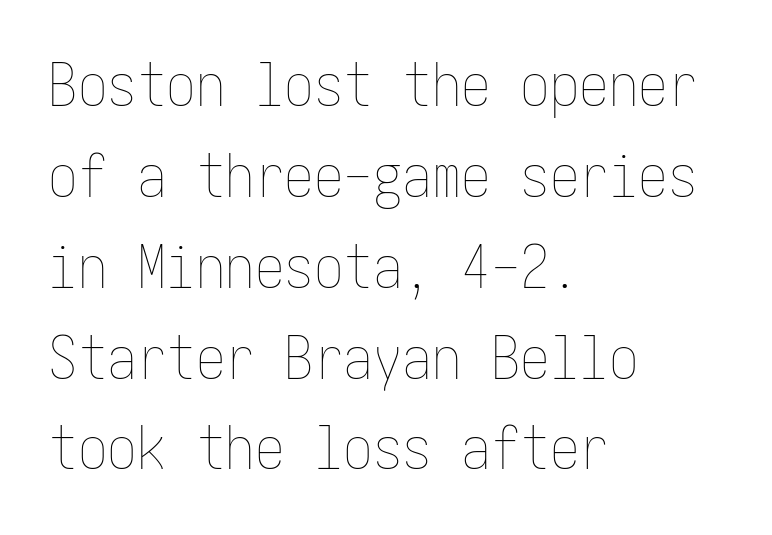
The image shows 59 px thin, condensed type, upright; set left-aligned, normal line spacing (1.54x), normal letter spacing, not underlined; low stroke contrast and a medium x-height.
